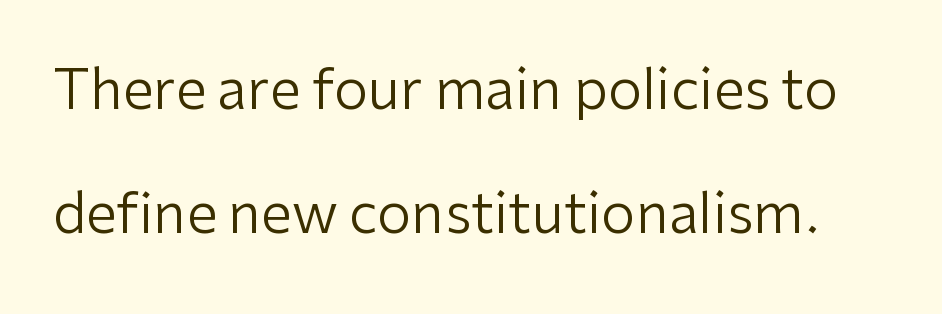
Q: Is the text bold? A: No.
Q: Is the text italic (slanted)? A: No, it is upright.
Q: Is the typeface a serif or a sans-serif typeface? A: Sans-serif.
Q: Is the text underlined? A: No.
Q: Is the spacing between letters normal or unusually wide? A: Normal.
Q: Is the spacing between lines tight, normal or loose? A: Loose.
Q: Width (condensed, normal, or wide)? A: Normal.
Q: Stroke contrast? A: Low.
Q: x-height? A: Medium.
Q: Monospaced? A: No.
